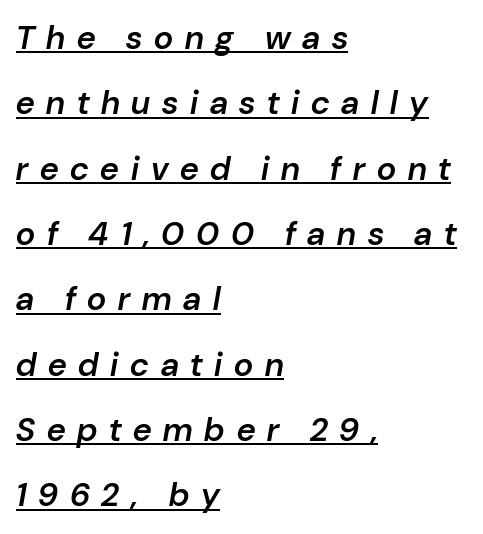
The image shows 33 px semibold type, italic (leaning right); set left-aligned, loose line spacing (1.98x), unusually wide letter spacing (+0.36 em), underlined; low stroke contrast and a medium x-height.
